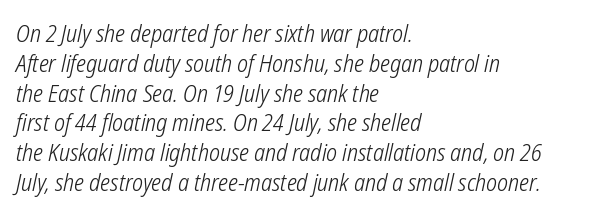
{"italic": "yes", "lean": "right", "slant_degrees": 12, "bold": "no", "underline": "no", "align": "left", "line_spacing_ratio": 1.24, "letter_spacing": "normal", "letter_spacing_em": 0.0, "glyph_px": 24}
